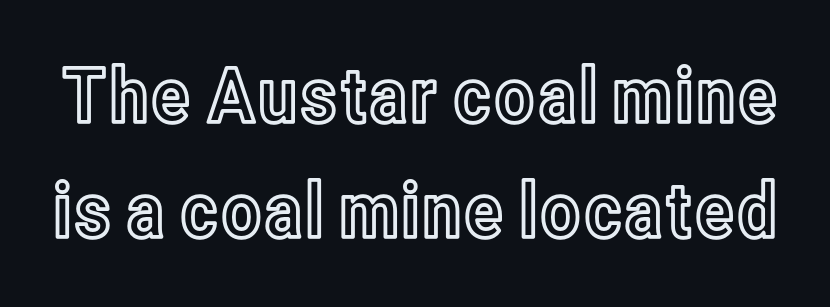
The image shows 76 px condensed type, upright; set normal line spacing (1.51x), normal letter spacing, not underlined; a medium x-height.
